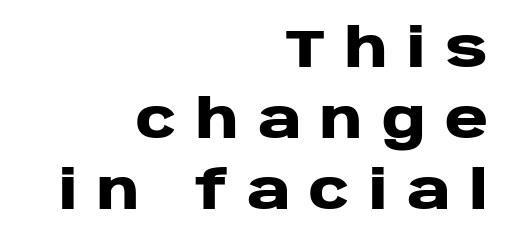
Do the letters lean? They stand straight. Strong, thick strokes mark this as bold type. Underlining? Definitely not there. Each line ends at the same right margin while the left side varies.
